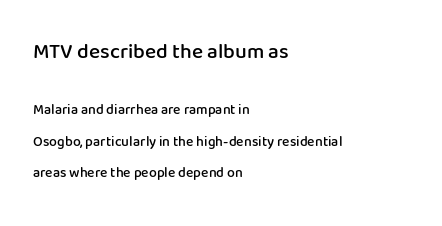
Q: Is the text bold? A: Semi-bold.
Q: Is the text italic (slanted)? A: No, it is upright.
Q: Is the text underlined? A: No.
Q: How is the paragraph aligned? A: Left-aligned.
Q: Is the spacing between letters normal or unusually wide? A: Normal.
Q: Is the spacing between lines tight, normal or loose? A: Loose.
Q: Which block of text is set in a larger size, the first (top) or the second (bottom)? A: The first (top) one.
